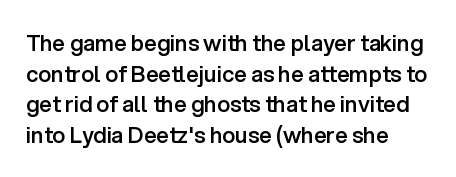
The image shows 22 px text type, upright; set left-aligned, normal line spacing (1.39x), normal letter spacing, not underlined.
